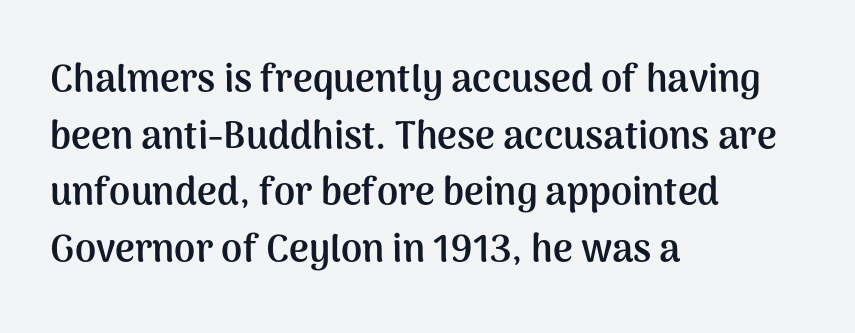
Words appear dense and cohesive because spacing is normal. A typesetter would call this proportional, since set widths differ per character. Serifs: no, the terminals of the letterforms are clean. The typography opts for an upright posture over an oblique one. A normal amount of white space separates one row of letters from the next. Left-aligned paragraph, ragged on the right.
